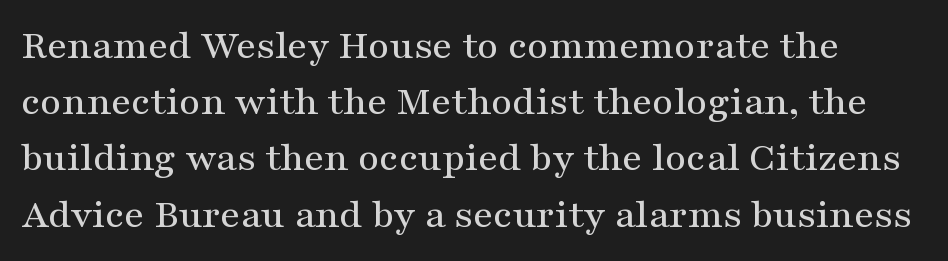
The image shows 41 px wide serif type, upright; set normal line spacing (1.37x), normal letter spacing, not underlined; medium stroke contrast and a medium x-height.
